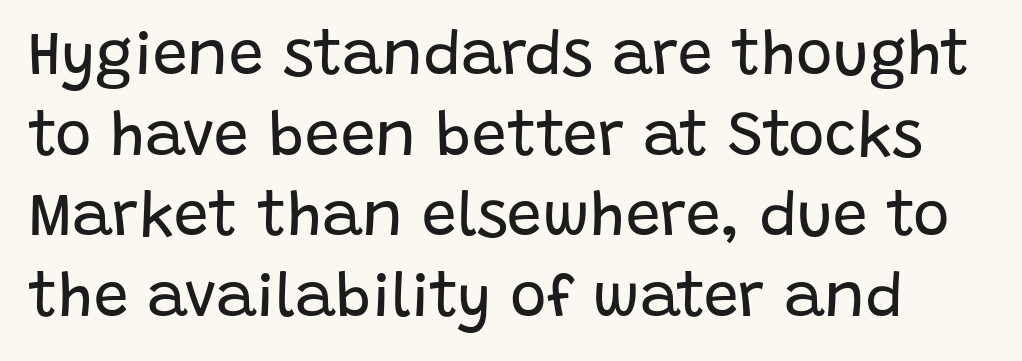
{"serif": "no", "italic": "no", "bold": "no", "weight": "regular", "width": "normal", "stroke_contrast": "low", "x_height": "large", "monospaced": "no", "underline": "no", "line_spacing": "normal", "line_spacing_ratio": 1.3, "letter_spacing": "normal", "letter_spacing_em": 0.0, "glyph_px": 62}
